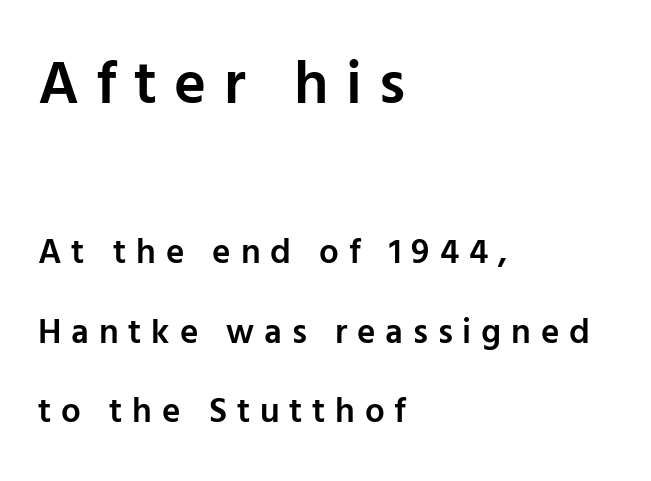
{"serif": "no", "italic": "no", "bold": "semi", "weight": "semibold", "width": "normal", "stroke_contrast": "low", "x_height": "medium", "monospaced": "no", "underline": "no", "align": "left", "line_spacing": "loose", "line_spacing_ratio": 2.28, "letter_spacing": "wide", "letter_spacing_em": 0.28, "larger_block": "first", "size_ratio": 1.74, "glyph_px": 61}
